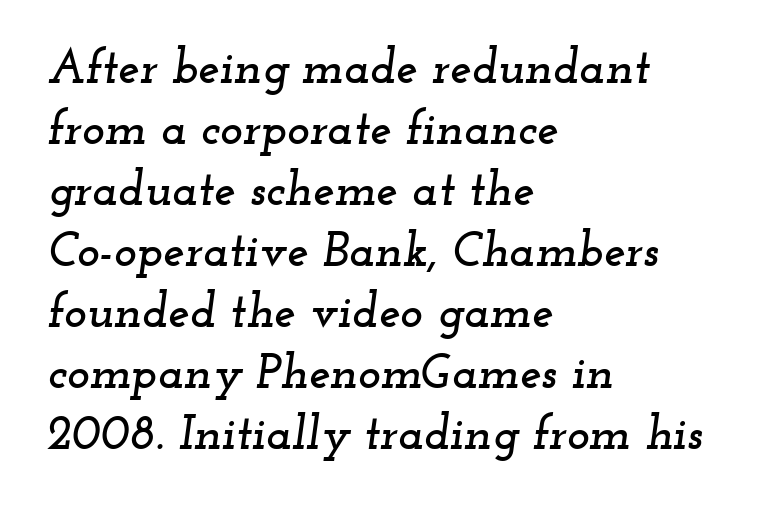
{"serif": "yes", "italic": "yes", "lean": "right", "slant_degrees": 12, "width": "wide", "stroke_contrast": "low", "x_height": "small", "monospaced": "no", "underline": "no", "align": "left", "line_spacing": "normal", "line_spacing_ratio": 1.27, "letter_spacing": "normal", "letter_spacing_em": 0.0, "glyph_px": 48}
